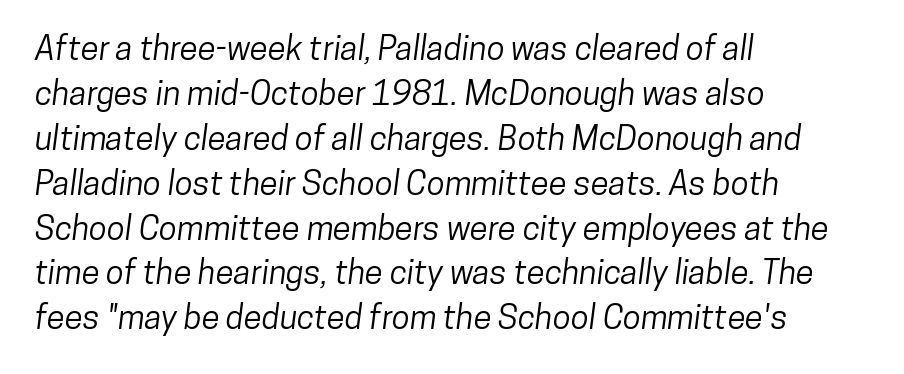
{"serif": "no", "width": "condensed", "stroke_contrast": "low", "x_height": "medium", "monospaced": "no", "underline": "no", "align": "left", "line_spacing": "normal", "line_spacing_ratio": 1.36, "letter_spacing": "normal", "letter_spacing_em": 0.0, "glyph_px": 33}
